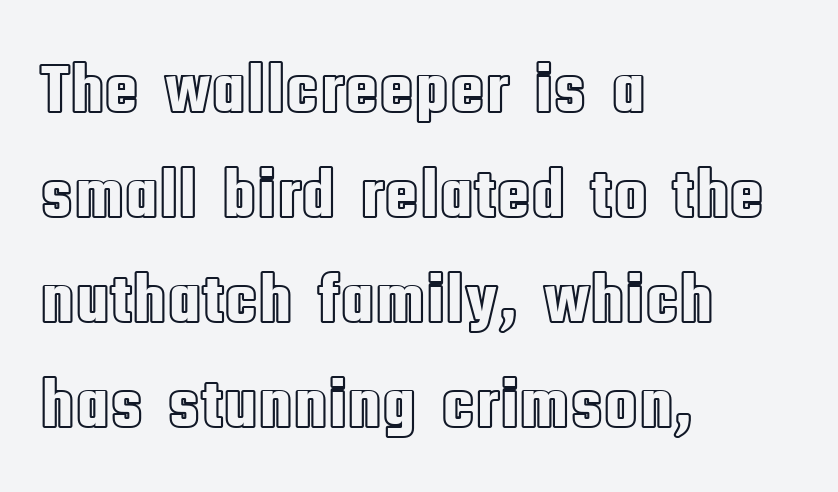
These lines keep a tight, regular rhythm from letter to letter. Is the block centered? No — it sits flush against the left margin. The face used here is proportionally spaced, like ordinary book or web type. The baseline area is clear. Nope, not italic — everything's standing straight.
